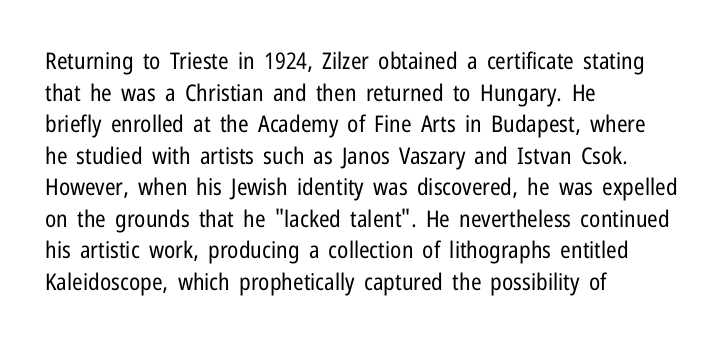
The strokes are not fattened; the text isn't bold. Beneath every word, the page is bare. Every row of glyphs begins at an identical x-position on the left. In terms of posture, this sample is upright.
